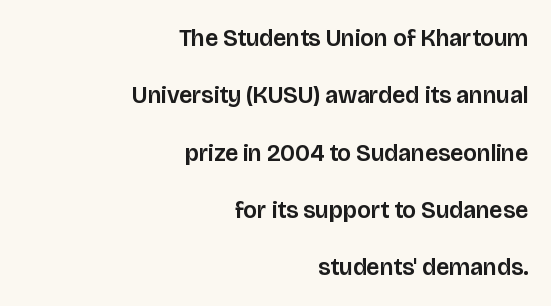
{"italic": "no", "underline": "no", "align": "right", "line_spacing": "loose", "line_spacing_ratio": 2.39, "letter_spacing": "normal", "letter_spacing_em": 0.0, "glyph_px": 24}
